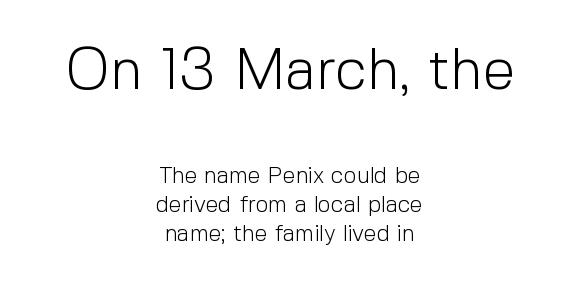
Q: Is the text bold? A: No.
Q: Is the text italic (slanted)? A: No, it is upright.
Q: Is the typeface a serif or a sans-serif typeface? A: Sans-serif.
Q: Is the text underlined? A: No.
Q: How is the paragraph aligned? A: Centered.
Q: Is the spacing between letters normal or unusually wide? A: Normal.
Q: Is the spacing between lines tight, normal or loose? A: Normal.
Q: Which block of text is set in a larger size, the first (top) or the second (bottom)? A: The first (top) one.
Q: Width (condensed, normal, or wide)? A: Normal.
Q: x-height? A: Medium.
Q: Monospaced? A: No.
